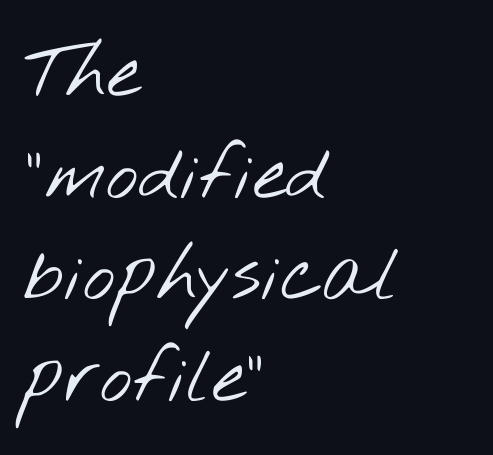
Q: Is the text bold? A: No.
Q: Is the typeface a serif or a sans-serif typeface? A: Sans-serif.
Q: Is the text underlined? A: No.
Q: How is the paragraph aligned? A: Left-aligned.
Q: Is the spacing between letters normal or unusually wide? A: Normal.
Q: Is the spacing between lines tight, normal or loose? A: Normal.
Q: Width (condensed, normal, or wide)? A: Wide.
Q: Stroke contrast? A: Low.
Q: x-height? A: Small.
Q: Monospaced? A: No.
